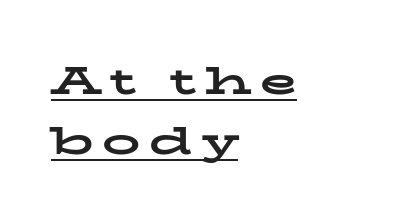
I'd describe the lettering as bold — thick and assertive. This sample uses expanded letter spacing, leaving extra air between glyphs. Stroke terminals: seriffed. Reading down the column, the eye jumps a familiar distance to each next line. The compositor pushed each line to the left boundary.
